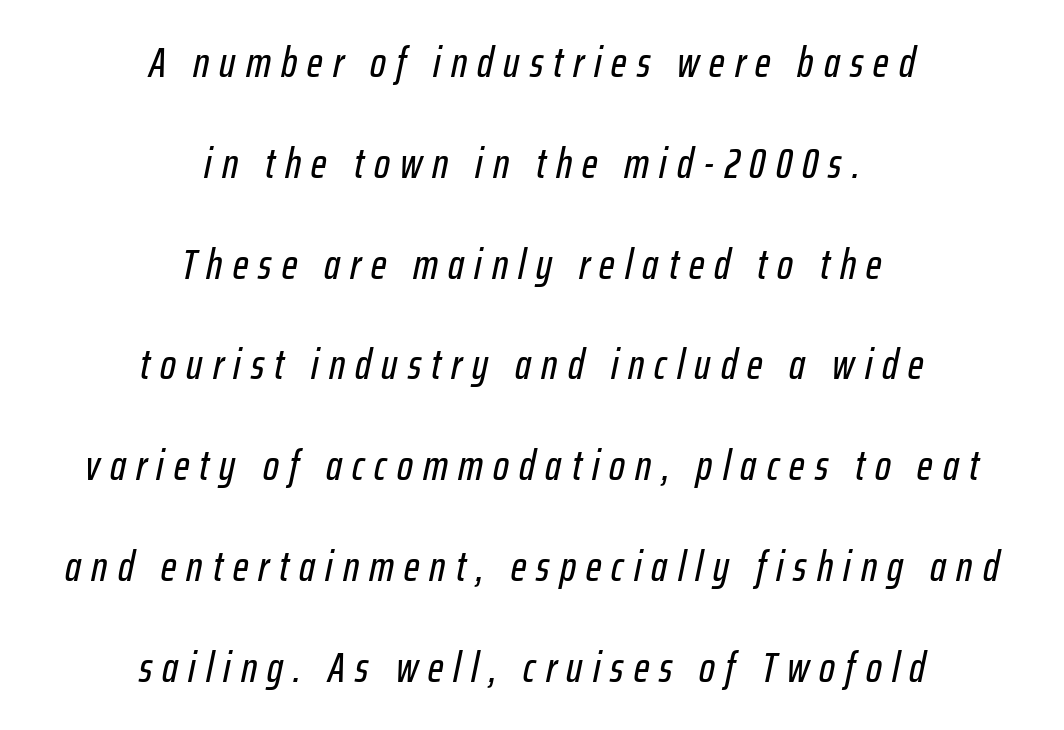
The image shows 42 px condensed type, italic (leaning right); set centered, loose line spacing (2.4x), unusually wide letter spacing (+0.24 em), not underlined; low stroke contrast and a medium x-height.
